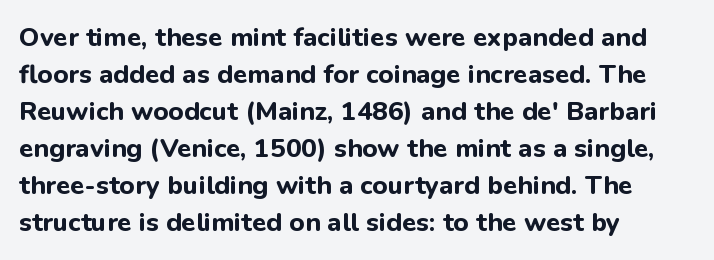
{"italic": "no", "bold": "yes", "underline": "no", "align": "left", "line_spacing": "normal", "line_spacing_ratio": 1.42, "letter_spacing": "normal", "letter_spacing_em": 0.0, "glyph_px": 26}
